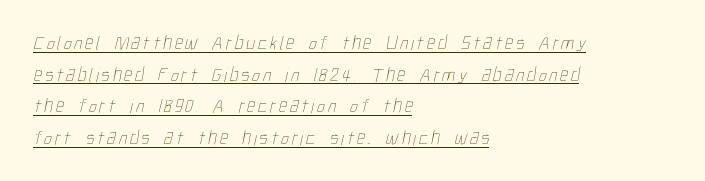
Q: Is the text bold? A: No.
Q: Is the text underlined? A: Yes.
Q: How is the paragraph aligned? A: Left-aligned.
Q: Is the spacing between lines tight, normal or loose? A: Normal.
